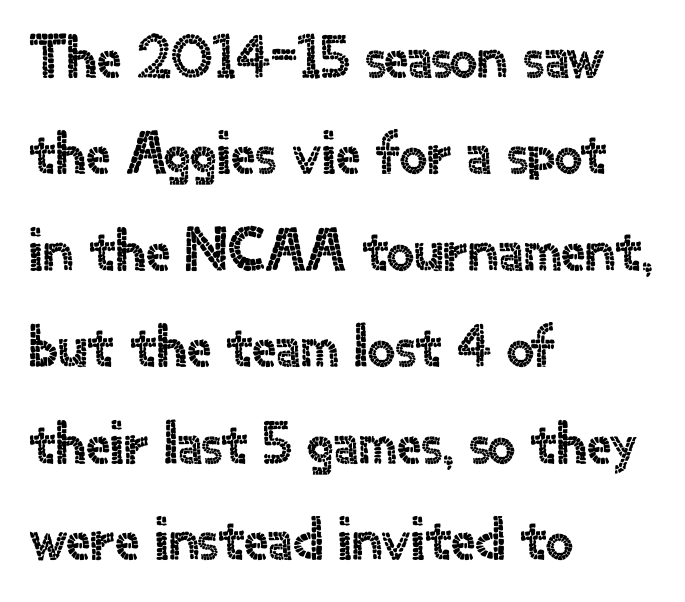
The image shows 61 px sans-serif type, upright; set left-aligned, normal line spacing (1.58x), normal letter spacing, not underlined; a small x-height.
